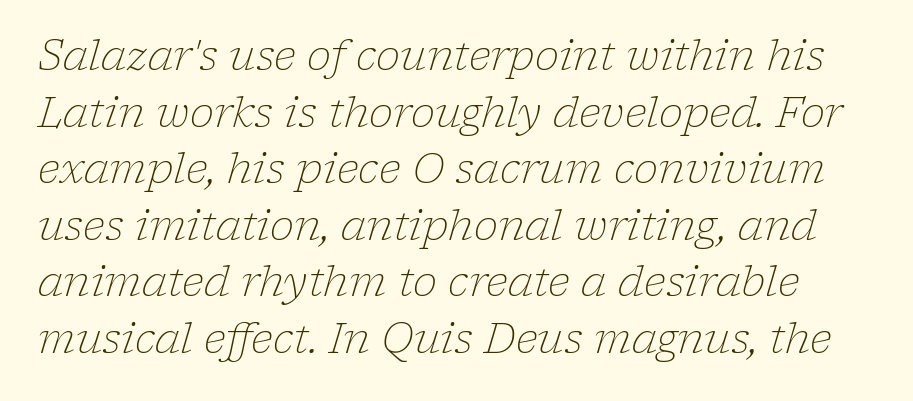
The rows are spaced the way most documents space them. The letters are slanted; this is an italic face. Glance below the letters and you will spot only blank space. The passage shown is typed in a proportional face where columns would drift. The face looks like a standard text weight, possibly lighter. This rendering employs a face with finishing strokes, i.e., a serif.
